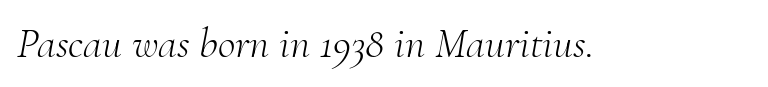
Q: Is the text bold? A: No.
Q: Is the text italic (slanted)? A: Yes, it leans right by about 10 degrees.
Q: Is the typeface a serif or a sans-serif typeface? A: Serif.
Q: Is the text underlined? A: No.
Q: Is the spacing between letters normal or unusually wide? A: Normal.
Q: Width (condensed, normal, or wide)? A: Normal.
Q: Stroke contrast? A: Medium.
Q: x-height? A: Small.
Q: Monospaced? A: No.
